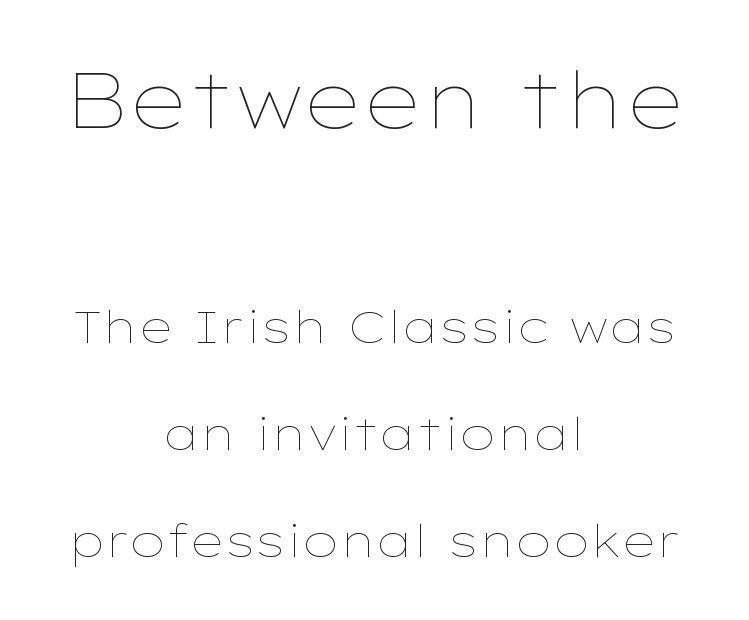
You could fit nearly another row in the gap between these rows. Visually, the top section dominates because its glyphs are scaled up. The cut favours lightness, reaching ordinary text weight at its darkest. Spacing verdict: proportional, widths tailored to each character. Glance below the letters and you will spot only blank space.
